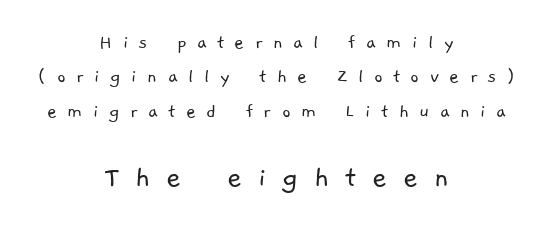
A typesetter would call this proportional, since set widths differ per character. You could only call the tracking loose — the letters float apart. Quick note: underline off. These lines are centered, leaving both edges ragged. The passage shown is typeset with a sans-serif family.
